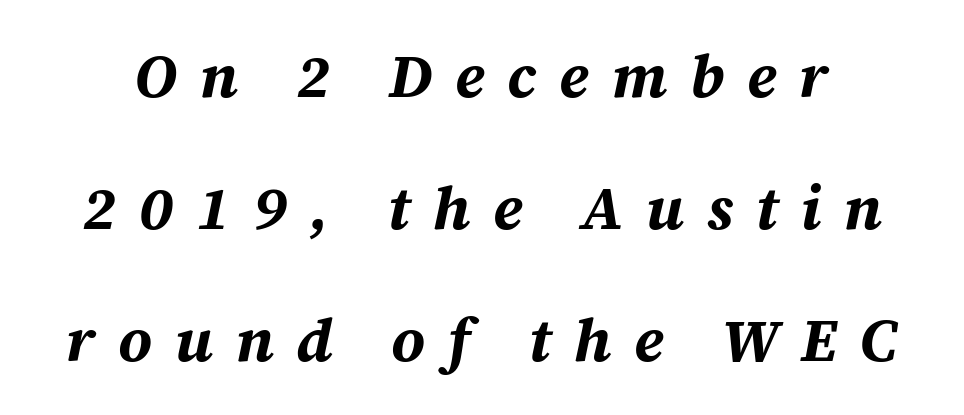
Reading down the column, the eye jumps a long way to each next line. Honestly, there is no underline to notice here at all. Compared with typical body copy, the letter spacing here is much looser. Set as a true bold cut, around the 700 mark. A typesetter would mark this as italic.
